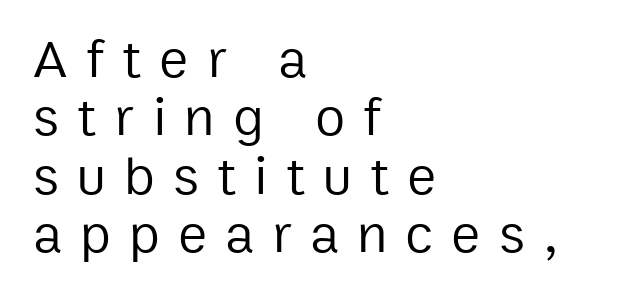
{"serif": "no", "italic": "no", "bold": "no", "weight": "regular", "width": "normal", "stroke_contrast": "low", "x_height": "medium", "monospaced": "no", "underline": "no", "align": "left", "line_spacing": "tight", "line_spacing_ratio": 1.06, "letter_spacing": "wide", "letter_spacing_em": 0.33, "glyph_px": 55}
